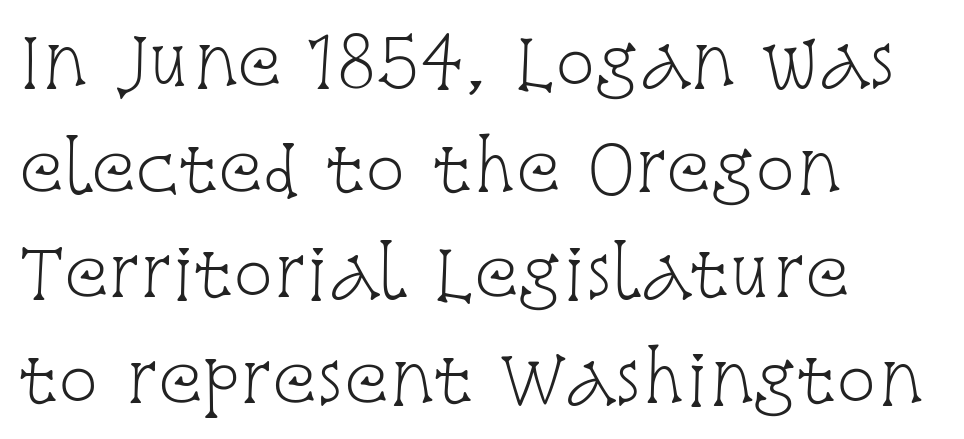
The strokes carry an ordinary text weight at most. Character widths vary here, with narrow letters taking less room than wide ones. The leading is moderate, giving the passage an even texture. Ordinary non-slanted type is in use.
